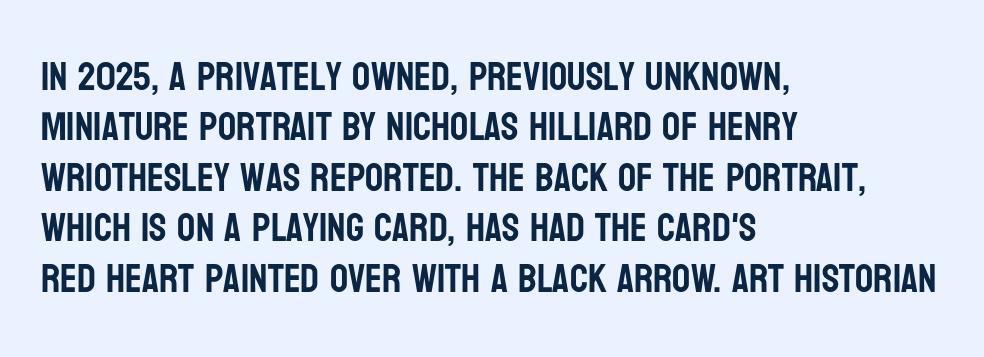
The image shows 40 px condensed sans-serif type, upright; set left-aligned, normal line spacing (1.26x), normal letter spacing, not underlined; low stroke contrast and a large x-height.
